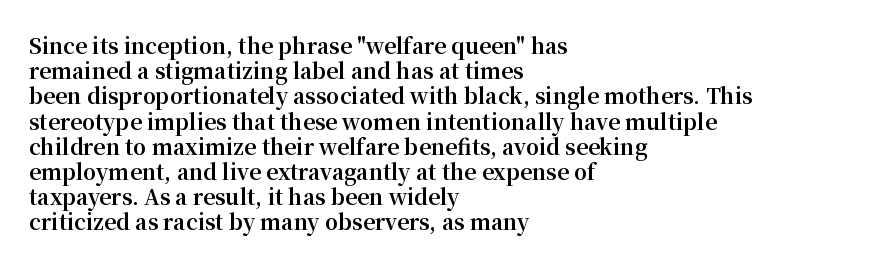
Q: Is the text bold? A: Yes.
Q: Is the text italic (slanted)? A: No, it is upright.
Q: Is the text underlined? A: No.
Q: How is the paragraph aligned? A: Left-aligned.
Q: Is the spacing between letters normal or unusually wide? A: Normal.
